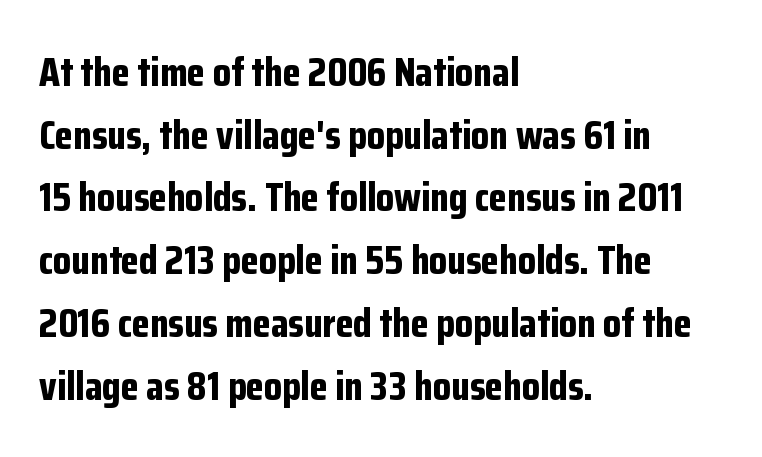
Q: Is the text bold? A: Yes.
Q: Is the text italic (slanted)? A: No, it is upright.
Q: Is the typeface a serif or a sans-serif typeface? A: Sans-serif.
Q: Is the text underlined? A: No.
Q: How is the paragraph aligned? A: Left-aligned.
Q: Is the spacing between letters normal or unusually wide? A: Normal.
Q: Is the spacing between lines tight, normal or loose? A: Normal.
Q: Width (condensed, normal, or wide)? A: Condensed.
Q: Stroke contrast? A: Low.
Q: x-height? A: Medium.
Q: Monospaced? A: No.
